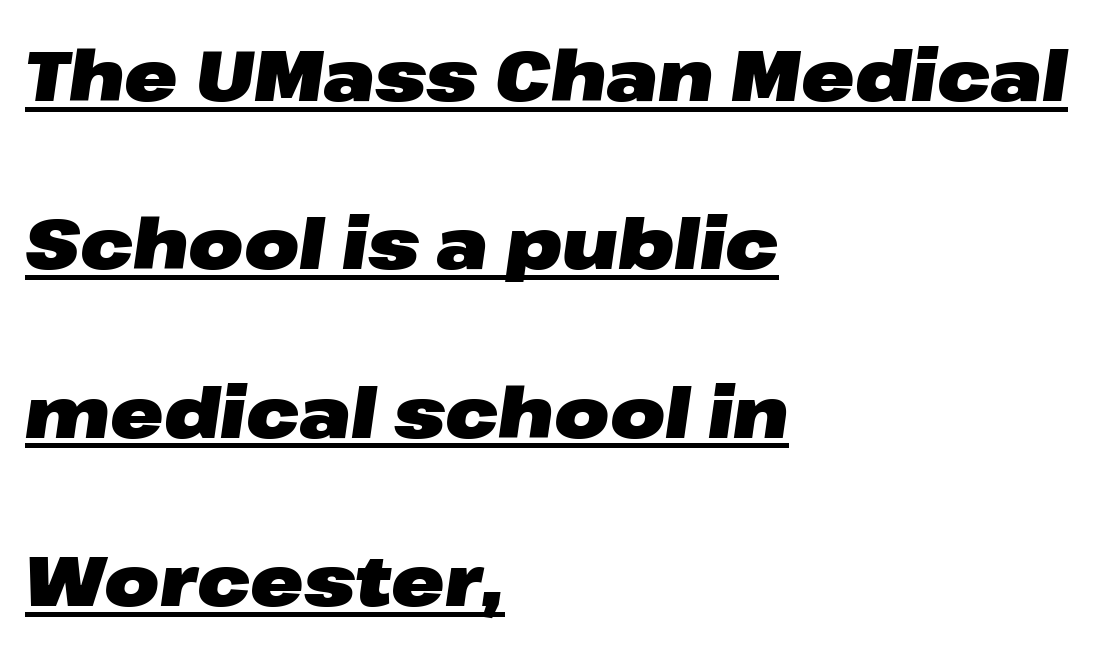
The image shows 71 px heavy, wide type, italic (leaning right); set left-aligned, loose line spacing (2.37x), normal letter spacing, underlined; low stroke contrast and a medium x-height.
